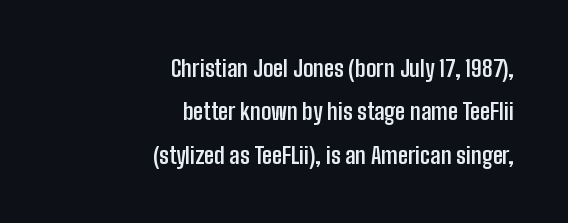
{"italic": "no", "bold": "yes", "underline": "no", "align": "right", "line_spacing_ratio": 1.89, "letter_spacing": "normal", "letter_spacing_em": 0.0, "glyph_px": 23}
